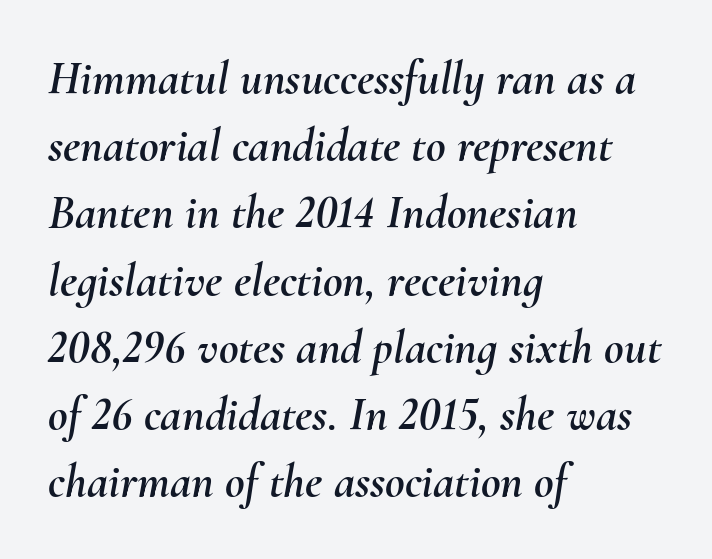
Q: Is the text italic (slanted)? A: Yes, it leans right by about 10 degrees.
Q: Is the text underlined? A: No.
Q: How is the paragraph aligned? A: Left-aligned.
Q: Is the spacing between letters normal or unusually wide? A: Normal.
Q: Is the spacing between lines tight, normal or loose? A: Normal.
Q: Width (condensed, normal, or wide)? A: Normal.
Q: Stroke contrast? A: Medium.
Q: x-height? A: Small.
Q: Monospaced? A: No.
